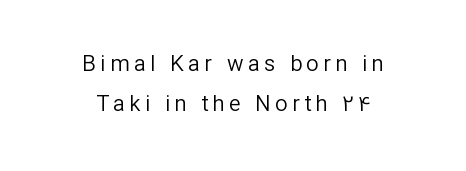
The type is letterspaced generously, with wide tracking. Teacher's note: observe the equal gaps on both sides — that is centered alignment. The strokes are not fattened; the text isn't bold. Plain, unruled lines of type.
